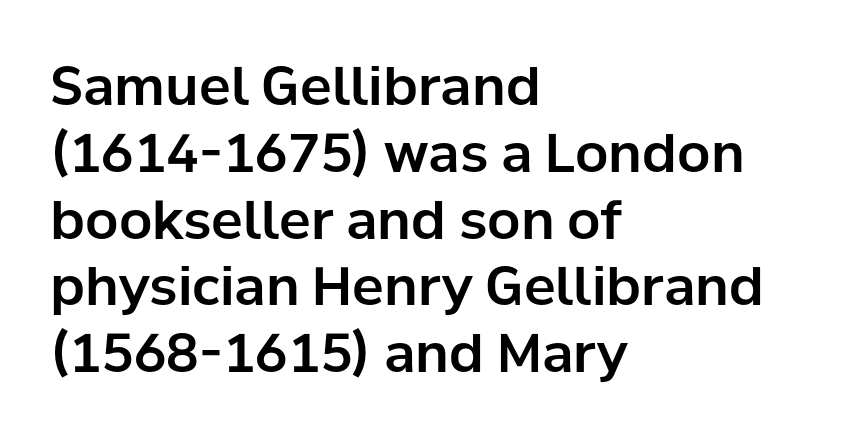
Looks like regular typesetting: each glyph gets only the width it needs. The lettering stays uniformly vertical, giving the passage a roman look. Reading down the block, your eye returns to a fixed left position each line. Vertical spacing — default. The space beneath each line is pristine and unruled. Check where the strokes stop: nothing finishes them off — pure sans.
